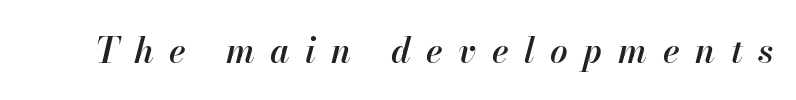
The image shows 35 px semibold type, italic (leaning right); set unusually wide letter spacing (+0.44 em), not underlined; high stroke contrast and a small x-height.
